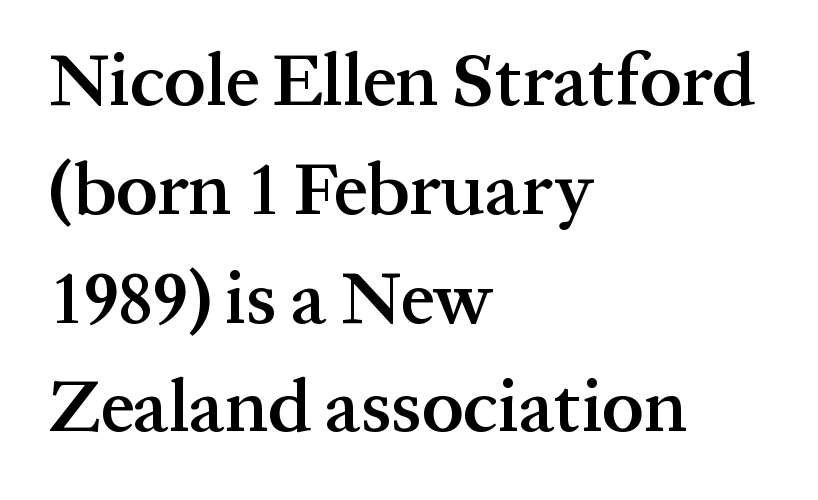
{"serif": "yes", "italic": "no", "bold": "semi", "weight": "semibold", "width": "normal", "stroke_contrast": "medium", "x_height": "medium", "monospaced": "no", "underline": "no", "align": "left", "line_spacing": "normal", "line_spacing_ratio": 1.47, "letter_spacing": "normal", "letter_spacing_em": 0.0, "glyph_px": 74}
